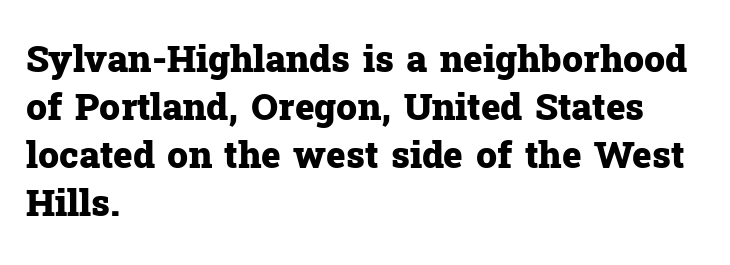
The image shows 37 px heavy serif type, upright; set left-aligned, normal line spacing (1.3x), normal letter spacing, not underlined; low stroke contrast and a medium x-height.
